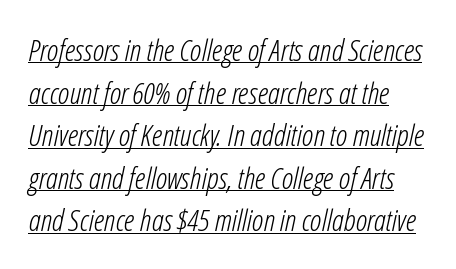
Q: Is the text bold? A: No.
Q: Is the text italic (slanted)? A: Yes, it leans right by about 12 degrees.
Q: Is the text underlined? A: Yes.
Q: Is the spacing between letters normal or unusually wide? A: Normal.
Q: Is the spacing between lines tight, normal or loose? A: Normal.
Q: Width (condensed, normal, or wide)? A: Condensed.
Q: Stroke contrast? A: Low.
Q: x-height? A: Medium.
Q: Monospaced? A: No.
